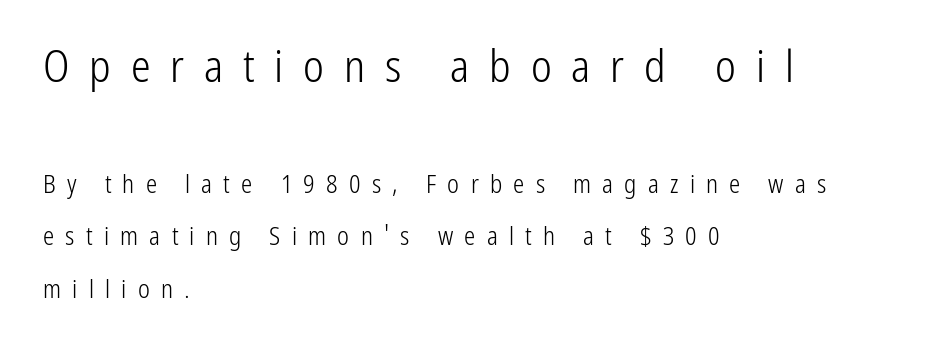
Q: Is the text bold? A: No.
Q: Is the text italic (slanted)? A: No, it is upright.
Q: Is the typeface a serif or a sans-serif typeface? A: Sans-serif.
Q: Is the text underlined? A: No.
Q: How is the paragraph aligned? A: Left-aligned.
Q: Is the spacing between letters normal or unusually wide? A: Unusually wide.
Q: Is the spacing between lines tight, normal or loose? A: Loose.
Q: Which block of text is set in a larger size, the first (top) or the second (bottom)? A: The first (top) one.
Q: Width (condensed, normal, or wide)? A: Condensed.
Q: Stroke contrast? A: Low.
Q: x-height? A: Medium.
Q: Monospaced? A: No.
